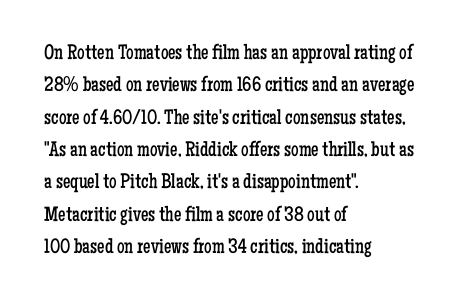
The image shows 21 px text type, upright; set left-aligned, normal line spacing (1.54x), normal letter spacing, not underlined.
